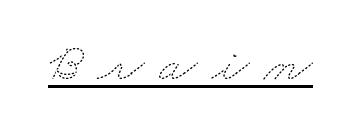
The image shows 55 px thin, wide type; set unusually wide letter spacing (+0.27 em), underlined; medium stroke contrast and a small x-height.
